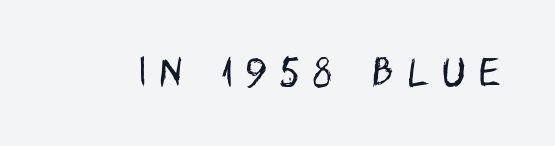
{"serif": "no", "italic": "no", "bold": "no", "weight": "regular", "width": "condensed", "stroke_contrast": "low", "x_height": "large", "monospaced": "no", "underline": "no", "letter_spacing": "wide", "letter_spacing_em": 0.43, "glyph_px": 33}
